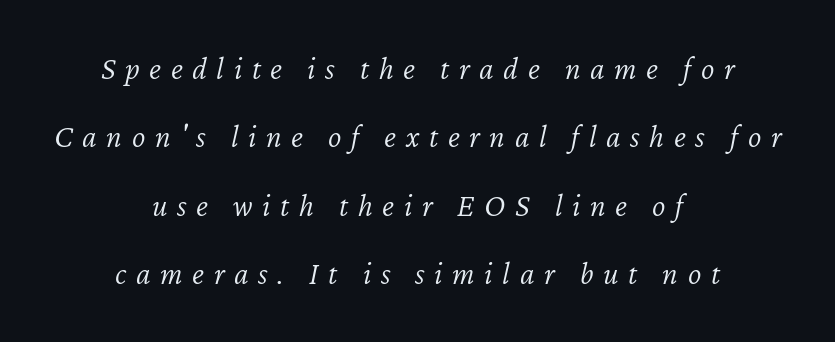
Interline gaps are noticeably wide in this sample. You could not count columns in this text — the font is proportionally spaced. The font sits on the lighter half of the weight spectrum, regular included. Visually the block forms a symmetrical silhouette, jagged on both flanks. There is plenty of visible air inserted between adjacent glyphs.
